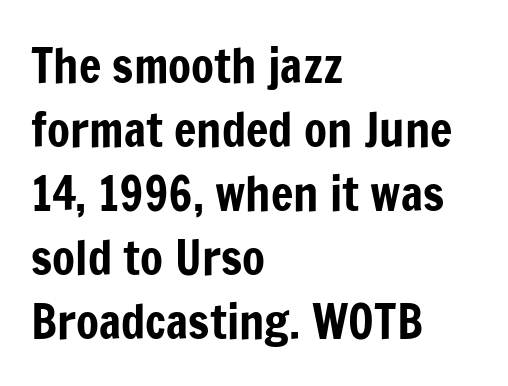
{"serif": "no", "italic": "no", "width": "condensed", "stroke_contrast": "low", "x_height": "medium", "monospaced": "no", "underline": "no", "align": "left", "line_spacing": "normal", "line_spacing_ratio": 1.36, "letter_spacing": "normal", "letter_spacing_em": 0.0, "glyph_px": 47}
